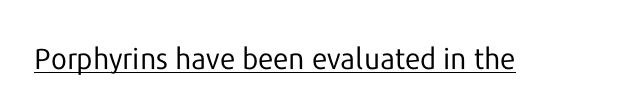
Q: Is the text bold? A: No.
Q: Is the text italic (slanted)? A: No, it is upright.
Q: Is the typeface a serif or a sans-serif typeface? A: Sans-serif.
Q: Is the text underlined? A: Yes.
Q: Is the spacing between letters normal or unusually wide? A: Normal.
Q: Width (condensed, normal, or wide)? A: Normal.
Q: Stroke contrast? A: Low.
Q: x-height? A: Medium.
Q: Monospaced? A: No.
